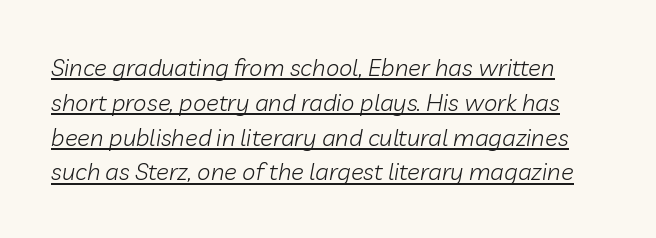
Q: Is the text bold? A: No.
Q: Is the text italic (slanted)? A: Yes, it leans right by about 10 degrees.
Q: Is the text underlined? A: Yes.
Q: Is the spacing between letters normal or unusually wide? A: Normal.
Q: Is the spacing between lines tight, normal or loose? A: Normal.
